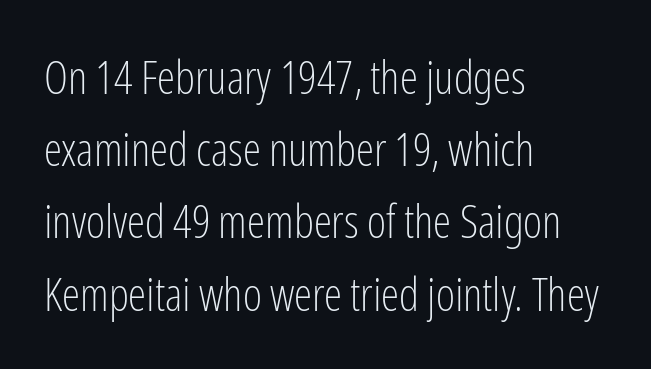
Q: Is the text bold? A: No.
Q: Is the text italic (slanted)? A: No, it is upright.
Q: Is the typeface a serif or a sans-serif typeface? A: Sans-serif.
Q: Is the text underlined? A: No.
Q: How is the paragraph aligned? A: Left-aligned.
Q: Is the spacing between letters normal or unusually wide? A: Normal.
Q: Is the spacing between lines tight, normal or loose? A: Normal.
Q: Width (condensed, normal, or wide)? A: Condensed.
Q: Stroke contrast? A: Low.
Q: x-height? A: Medium.
Q: Monospaced? A: No.
